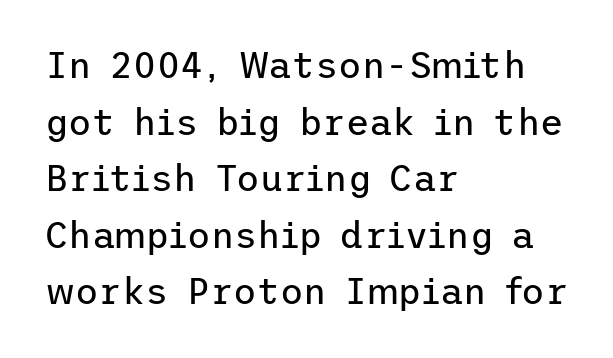
Q: Is the text bold? A: No.
Q: Is the text italic (slanted)? A: No, it is upright.
Q: Is the typeface a serif or a sans-serif typeface? A: Sans-serif.
Q: Is the text underlined? A: No.
Q: How is the paragraph aligned? A: Left-aligned.
Q: Is the spacing between letters normal or unusually wide? A: Normal.
Q: Is the spacing between lines tight, normal or loose? A: Normal.
Q: Width (condensed, normal, or wide)? A: Normal.
Q: Stroke contrast? A: Low.
Q: x-height? A: Medium.
